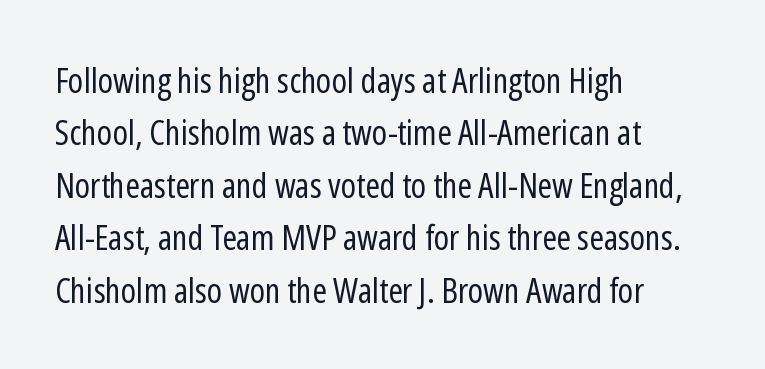
{"serif": "no", "italic": "no", "bold": "no", "weight": "regular", "width": "condensed", "stroke_contrast": "low", "x_height": "medium", "monospaced": "no", "underline": "no", "align": "left", "line_spacing": "normal", "line_spacing_ratio": 1.5, "letter_spacing": "normal", "letter_spacing_em": 0.0, "glyph_px": 35}
